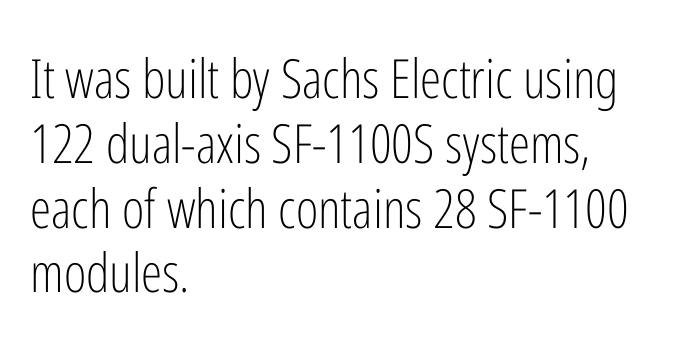
The image shows 54 px light, condensed sans-serif type, upright; set left-aligned, line spacing 1.2x, normal letter spacing, not underlined; low stroke contrast and a medium x-height.
